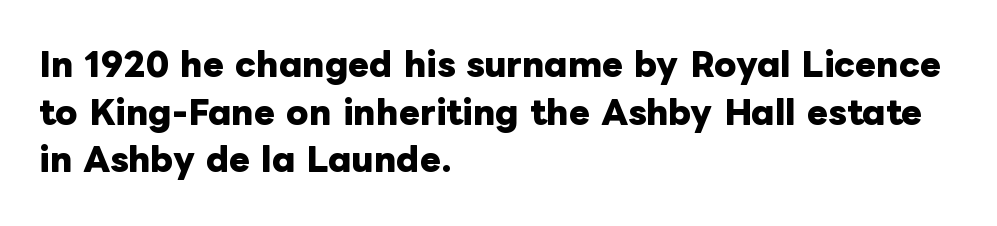
Q: Is the text bold? A: Yes.
Q: Is the text italic (slanted)? A: No, it is upright.
Q: Is the text underlined? A: No.
Q: How is the paragraph aligned? A: Left-aligned.
Q: Is the spacing between letters normal or unusually wide? A: Normal.
Q: Is the spacing between lines tight, normal or loose? A: Normal.
Q: Width (condensed, normal, or wide)? A: Normal.
Q: Stroke contrast? A: Low.
Q: x-height? A: Medium.
Q: Monospaced? A: No.
